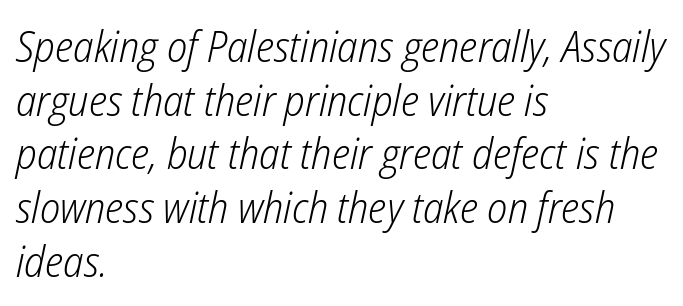
The image shows 43 px light, condensed type, italic (leaning right); set left-aligned, normal line spacing (1.25x), normal letter spacing, not underlined; low stroke contrast and a medium x-height.
